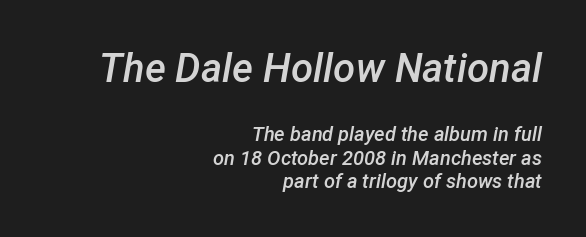
{"italic": "yes", "lean": "right", "slant_degrees": 12, "bold": "semi", "weight": "semibold", "width": "normal", "stroke_contrast": "low", "x_height": "medium", "monospaced": "no", "underline": "no", "align": "right", "line_spacing_ratio": 1.16, "letter_spacing": "normal", "letter_spacing_em": 0.0, "larger_block": "first", "size_ratio": 2.0, "glyph_px": 40}
